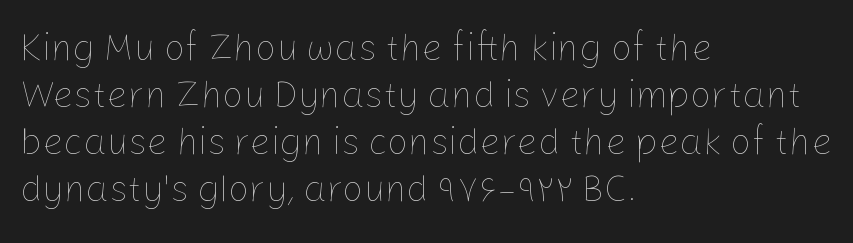
{"italic": "no", "bold": "no", "weight": "thin", "width": "normal", "stroke_contrast": "low", "x_height": "medium", "monospaced": "no", "underline": "no", "align": "left", "line_spacing": "normal", "line_spacing_ratio": 1.27, "letter_spacing": "normal", "letter_spacing_em": 0.0, "glyph_px": 37}
